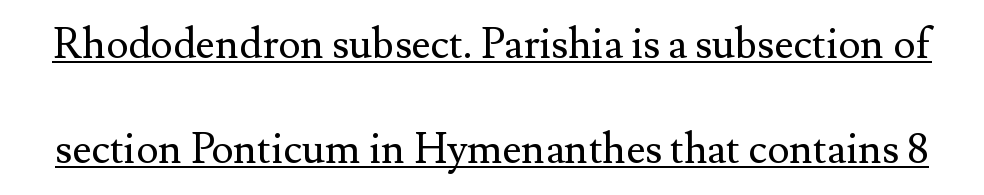
The image shows 42 px regular-weight serif type, upright; set loose line spacing (2.49x), normal letter spacing, underlined; medium stroke contrast and a small x-height.
